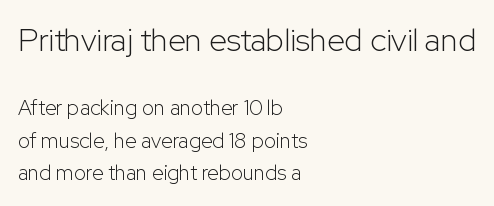
Q: Is the text bold? A: No.
Q: Is the text italic (slanted)? A: No, it is upright.
Q: Is the typeface a serif or a sans-serif typeface? A: Sans-serif.
Q: Is the text underlined? A: No.
Q: How is the paragraph aligned? A: Left-aligned.
Q: Is the spacing between letters normal or unusually wide? A: Normal.
Q: Is the spacing between lines tight, normal or loose? A: Normal.
Q: Which block of text is set in a larger size, the first (top) or the second (bottom)? A: The first (top) one.
Q: Width (condensed, normal, or wide)? A: Normal.
Q: Stroke contrast? A: Low.
Q: x-height? A: Medium.
Q: Monospaced? A: No.
